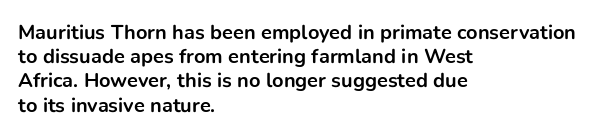
The image shows 20 px bold type, upright; set left-aligned, line spacing 1.21x, normal letter spacing, not underlined.
